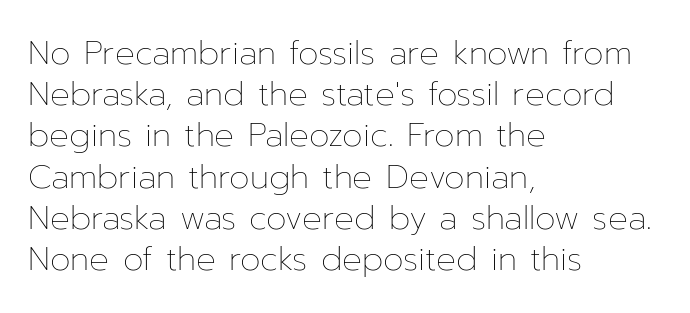
The image shows 33 px thin type, upright; set left-aligned, normal line spacing (1.25x), normal letter spacing, not underlined; low stroke contrast and a medium x-height.
